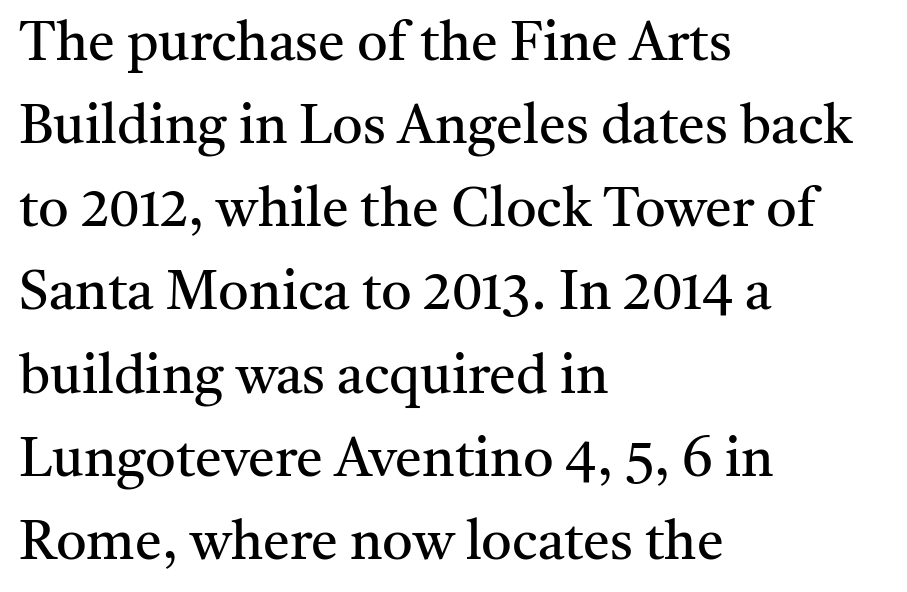
{"serif": "yes", "italic": "no", "bold": "no", "weight": "regular", "width": "normal", "stroke_contrast": "medium", "x_height": "medium", "monospaced": "no", "underline": "no", "align": "left", "line_spacing": "normal", "line_spacing_ratio": 1.54, "letter_spacing": "normal", "letter_spacing_em": 0.0, "glyph_px": 54}
